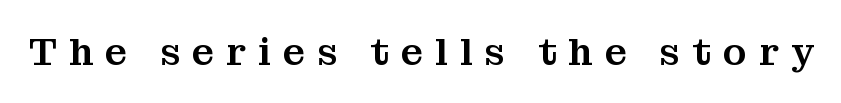
When letters stand straight like this, we call the style roman or upright. Compared with typical body copy, the letter spacing here is much looser. You can tell from the footed stems that serif type was used. Varying glyph widths throughout — classic text-font behaviour.
